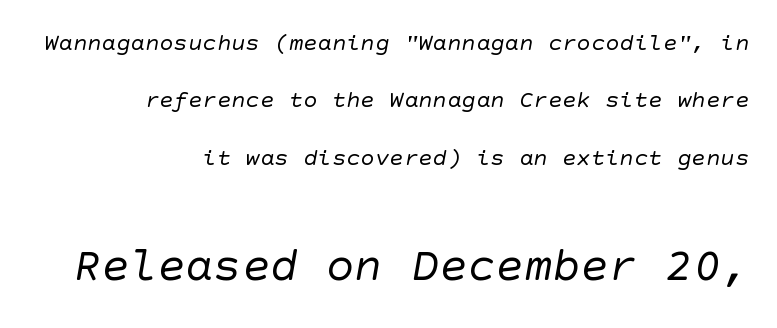
The image shows 47 px regular-weight sans-serif type; set right-aligned, loose line spacing (2.39x), normal letter spacing, not underlined; the second (bottom) block is 1.96x larger; low stroke contrast and a large x-height.
